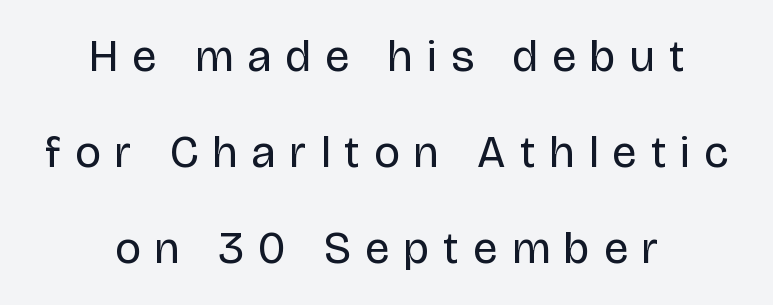
The image shows 45 px regular-weight sans-serif type, upright; set centered, loose line spacing (2.13x), unusually wide letter spacing (+0.32 em), not underlined; low stroke contrast and a large x-height.
